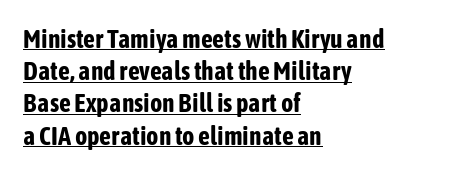
Visually the block forms a straight wall on the left and a jagged coastline on the right. Check the space under the baseline: a stroke is drawn there. Caption: standard tracking, unaltered. You can tell it's not italic because the verticals are truly vertical. Heavy, bold letterforms.
